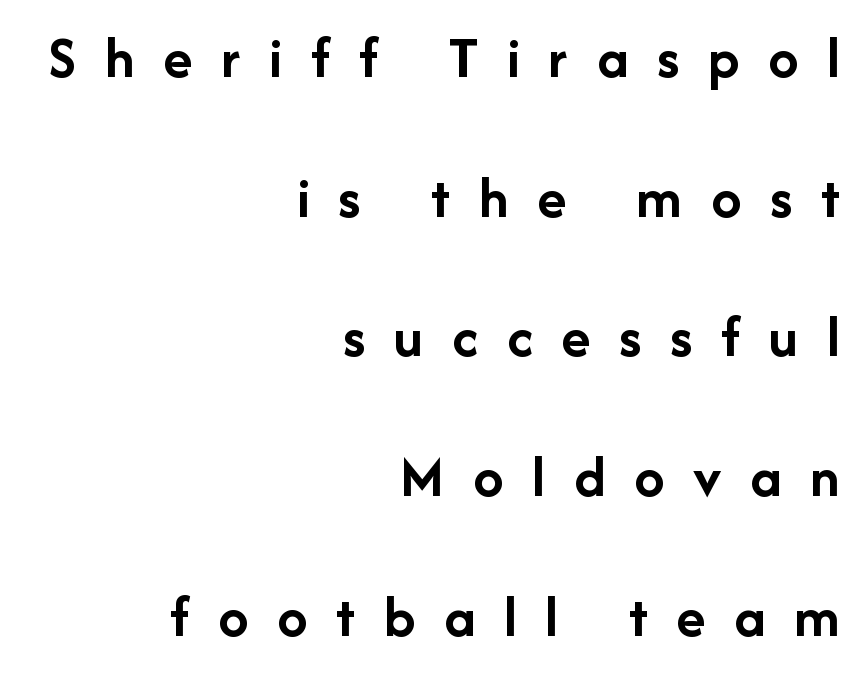
The image shows 61 px semibold sans-serif type, upright; set right-aligned, loose line spacing (2.29x), unusually wide letter spacing (+0.47 em), not underlined; low stroke contrast and a medium x-height.
